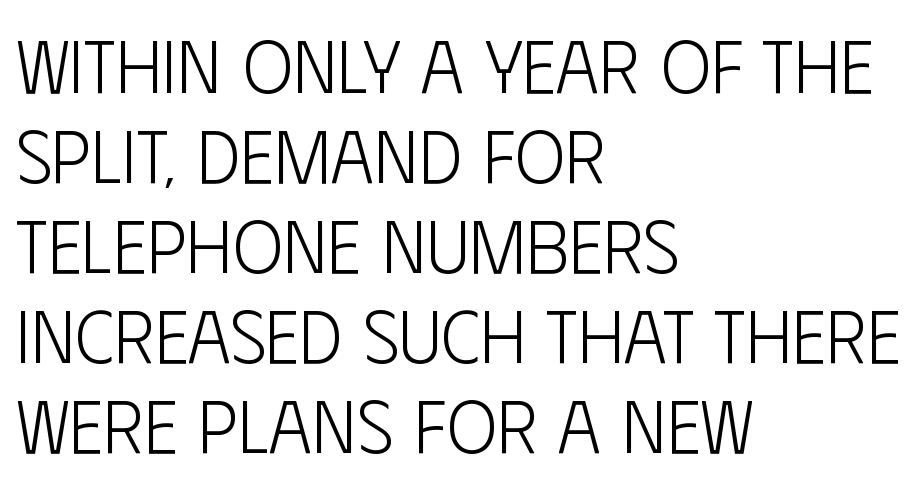
The image shows 75 px light, condensed sans-serif type, upright; set left-aligned, line spacing 1.2x, normal letter spacing, not underlined; low stroke contrast and a large x-height.
